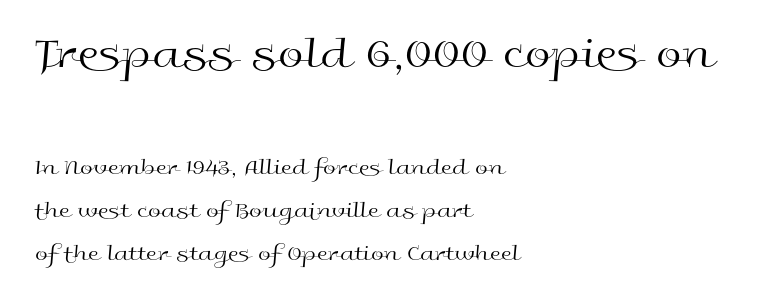
{"serif": "no", "italic": "no", "bold": "no", "weight": "regular", "width": "wide", "x_height": "medium", "monospaced": "no", "underline": "no", "align": "left", "line_spacing_ratio": 1.87, "letter_spacing": "normal", "letter_spacing_em": 0.0, "larger_block": "first", "size_ratio": 2.0, "glyph_px": 46}
